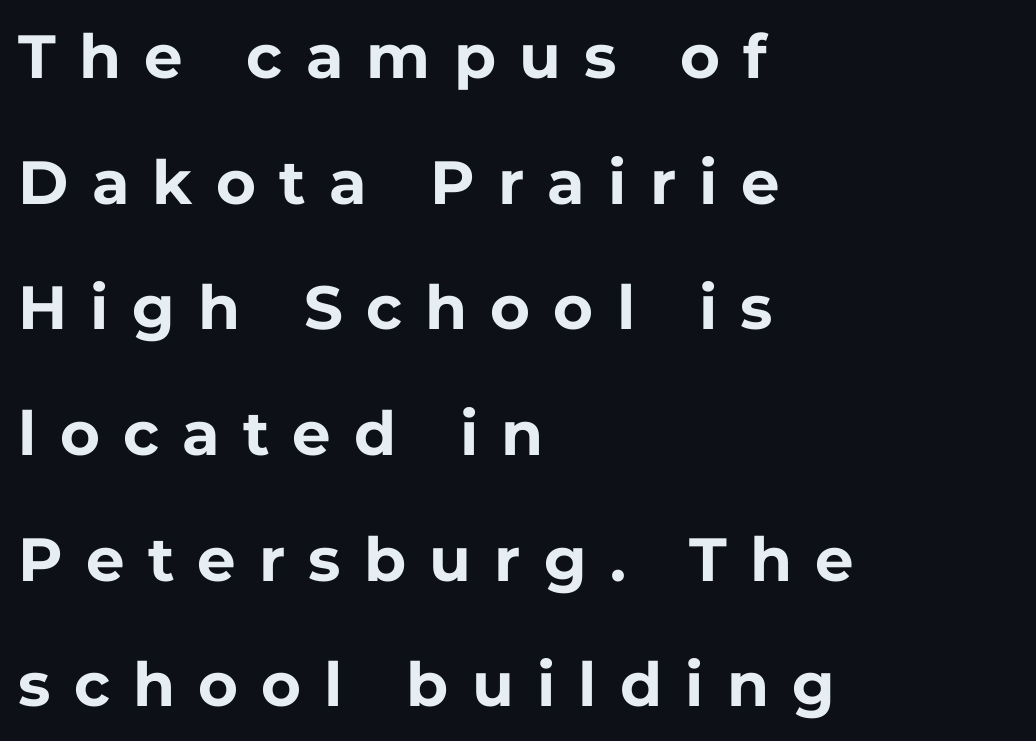
Someone cranked the tracking dial way up on this one. Is the block centered? No — it sits flush against the left margin. Every letter is thick-stroked: bold, no question. The font's upright variant was chosen for this text. The rendering uses natural spacing where letterforms have individual widths.
